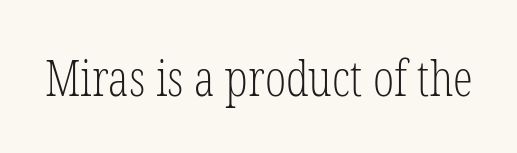
The image shows 50 px light, condensed serif type, upright; set normal letter spacing, not underlined; low stroke contrast and a medium x-height.
